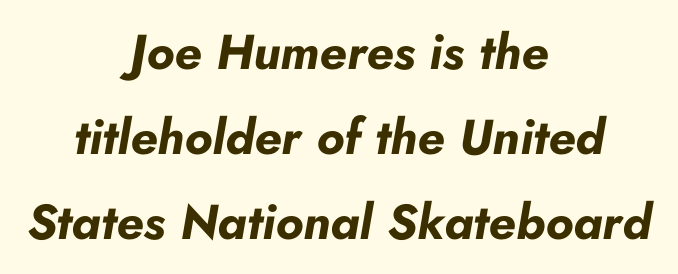
Q: Is the text bold? A: Yes.
Q: Is the text italic (slanted)? A: Yes, it leans right by about 10 degrees.
Q: Is the text underlined? A: No.
Q: How is the paragraph aligned? A: Centered.
Q: Is the spacing between letters normal or unusually wide? A: Normal.
Q: Width (condensed, normal, or wide)? A: Normal.
Q: Stroke contrast? A: Low.
Q: x-height? A: Small.
Q: Monospaced? A: No.
